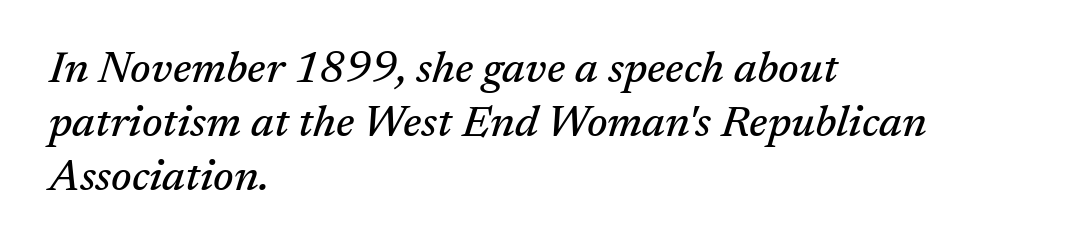
Q: Is the text italic (slanted)? A: Yes, it leans right by about 17 degrees.
Q: Is the typeface a serif or a sans-serif typeface? A: Serif.
Q: Is the text underlined? A: No.
Q: How is the paragraph aligned? A: Left-aligned.
Q: Is the spacing between letters normal or unusually wide? A: Normal.
Q: Width (condensed, normal, or wide)? A: Normal.
Q: Stroke contrast? A: Medium.
Q: x-height? A: Medium.
Q: Monospaced? A: No.
